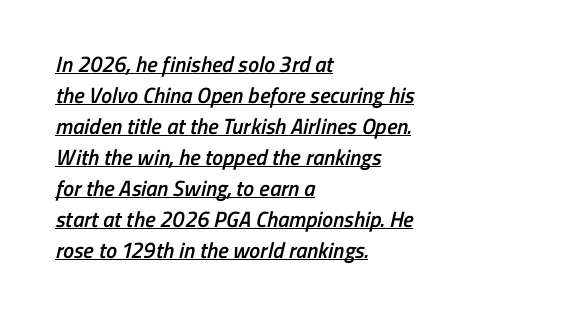
Q: Is the text bold? A: Semi-bold.
Q: Is the text underlined? A: Yes.
Q: How is the paragraph aligned? A: Left-aligned.
Q: Is the spacing between letters normal or unusually wide? A: Normal.
Q: Is the spacing between lines tight, normal or loose? A: Normal.
